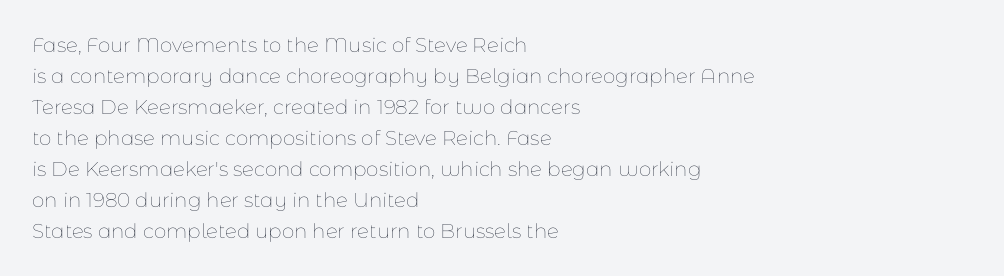
The image shows 20 px text type, upright; set left-aligned, normal line spacing (1.55x), normal letter spacing, not underlined.
